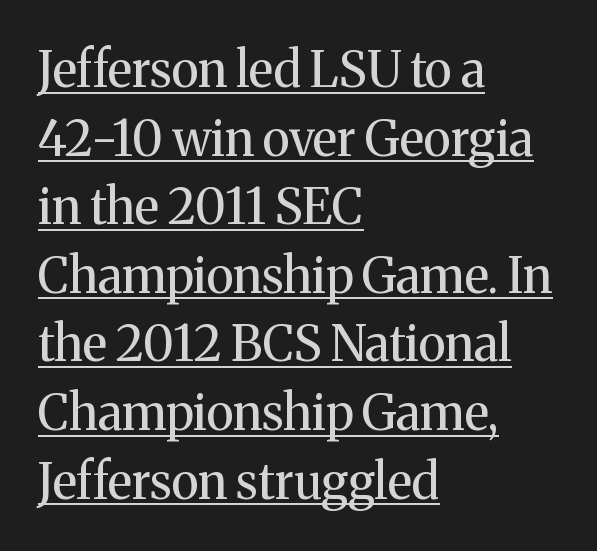
Q: Is the text bold? A: No.
Q: Is the text italic (slanted)? A: No, it is upright.
Q: Is the typeface a serif or a sans-serif typeface? A: Serif.
Q: Is the text underlined? A: Yes.
Q: How is the paragraph aligned? A: Left-aligned.
Q: Is the spacing between letters normal or unusually wide? A: Normal.
Q: Is the spacing between lines tight, normal or loose? A: Normal.
Q: Width (condensed, normal, or wide)? A: Normal.
Q: Stroke contrast? A: Medium.
Q: x-height? A: Medium.
Q: Monospaced? A: No.
